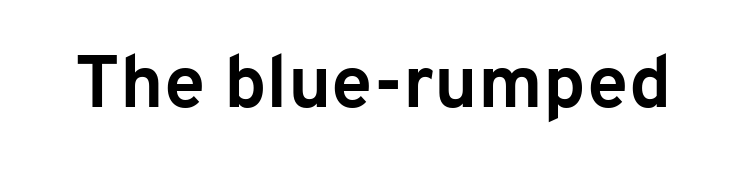
Each letter keeps its own natural width here, so spacing adapts to shape. The font's upright variant was chosen for this text. Grotesque or geometric, the face here clearly has no serifs. The font is running at its bold setting. Honestly, the letter spacing is just normal — you wouldn't notice it.
